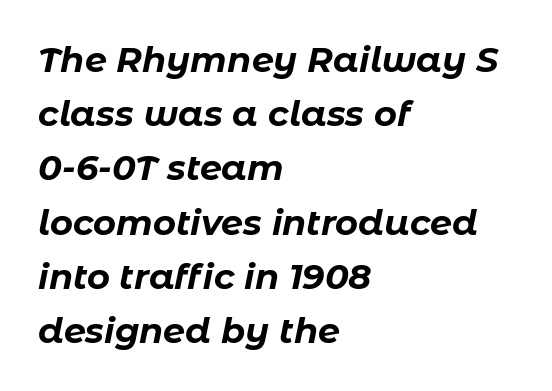
{"italic": "yes", "lean": "right", "slant_degrees": 11, "bold": "yes", "weight": "bold", "width": "normal", "stroke_contrast": "low", "x_height": "medium", "monospaced": "no", "underline": "no", "align": "left", "line_spacing": "normal", "line_spacing_ratio": 1.55, "letter_spacing": "normal", "letter_spacing_em": 0.0, "glyph_px": 35}
